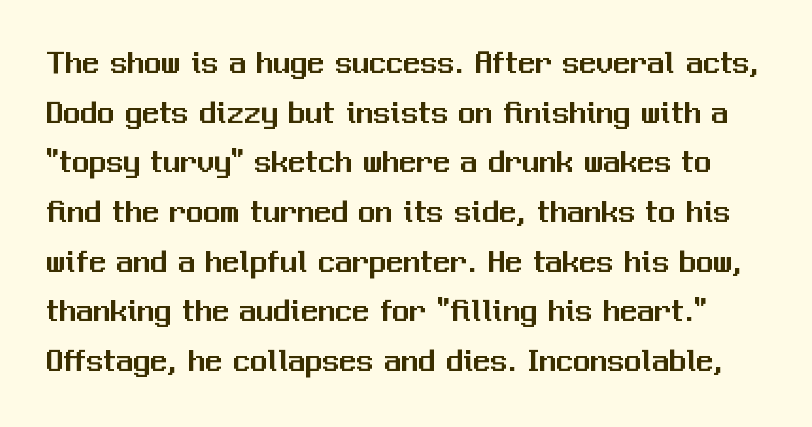
{"serif": "no", "italic": "no", "width": "normal", "stroke_contrast": "medium", "x_height": "medium", "monospaced": "no", "underline": "no", "line_spacing": "normal", "line_spacing_ratio": 1.46, "letter_spacing": "normal", "letter_spacing_em": 0.0, "glyph_px": 34}
